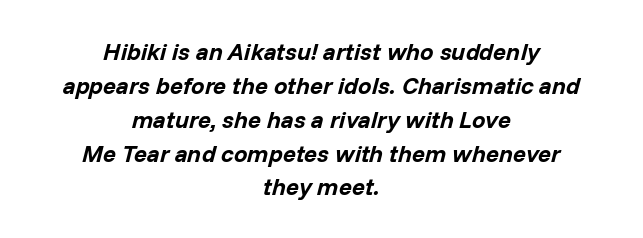
The image shows 24 px bold type, italic (leaning right); set centered, normal line spacing (1.41x), normal letter spacing, not underlined.
